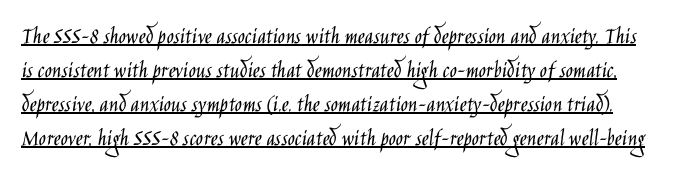
The image shows 24 px text type; set normal line spacing (1.41x), normal letter spacing, underlined.
